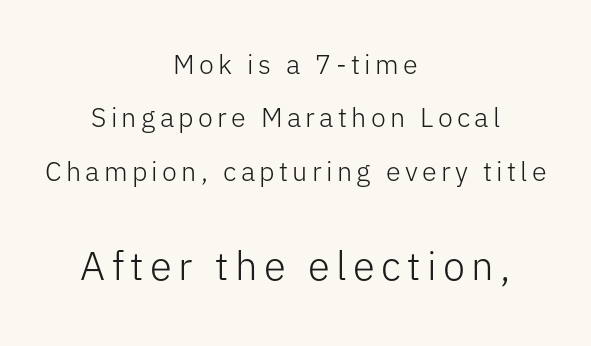
Widely set lines give the paragraph a tall, airy silhouette. Unlike a traditional serif, this face leaves its strokes unadorned. The compositor balanced each line on the midline. Has an underline been added? It has not. Does the bottom block carry the larger type? Yes, it does.
